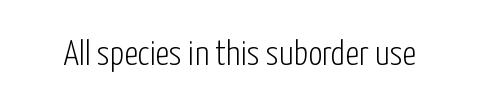
The image shows 35 px light, condensed sans-serif type, upright; set normal letter spacing, not underlined; low stroke contrast and a medium x-height.
